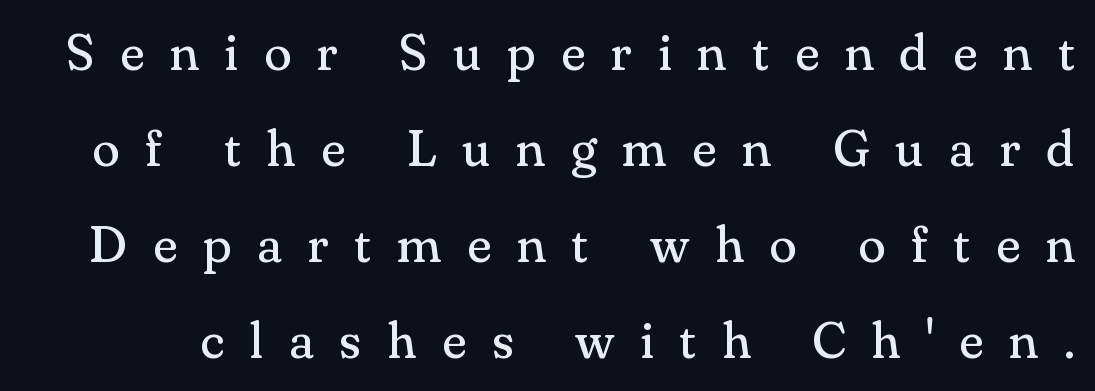
{"serif": "yes", "italic": "no", "bold": "no", "weight": "regular", "width": "normal", "stroke_contrast": "medium", "x_height": "small", "monospaced": "no", "underline": "no", "line_spacing_ratio": 1.88, "letter_spacing": "wide", "letter_spacing_em": 0.5, "glyph_px": 51}
